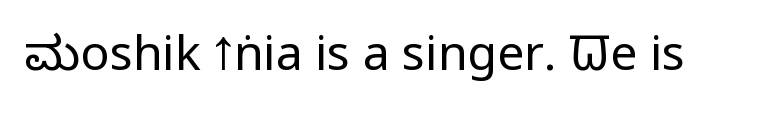
Q: Is the text bold? A: No.
Q: Is the text italic (slanted)? A: No, it is upright.
Q: Is the typeface a serif or a sans-serif typeface? A: Sans-serif.
Q: Is the text underlined? A: No.
Q: Is the spacing between letters normal or unusually wide? A: Normal.
Q: Width (condensed, normal, or wide)? A: Condensed.
Q: Stroke contrast? A: Low.
Q: x-height? A: Large.
Q: Monospaced? A: No.
